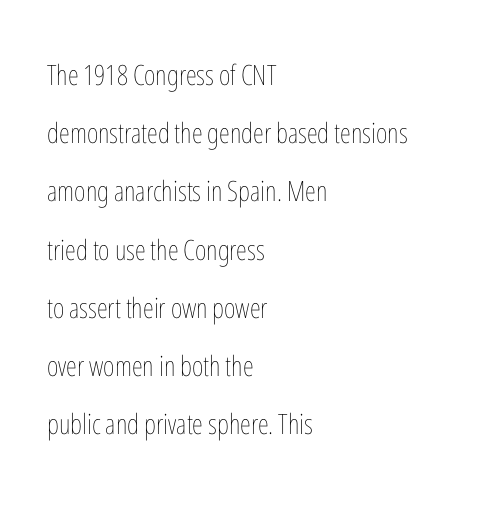
Compared with typical body copy, the letter spacing here is the same. The paragraph shown leans on its left margin. Upright lettering throughout. Quick note: underline off. The letters look calm and open, with moderate or lighter stems. A great deal of white space separates one row of letters from the next.
